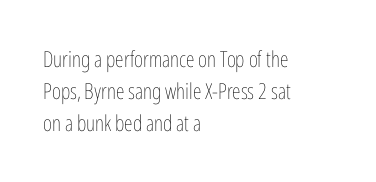
Weight: in the light-to-regular range. These lines keep a tight, regular rhythm from letter to letter. Any mark beneath the type? The region is blank. Left-aligned paragraph, ragged on the right. If you drew a line through each stem, it would be perfectly vertical. Honestly, the row spacing looks completely unremarkable.
